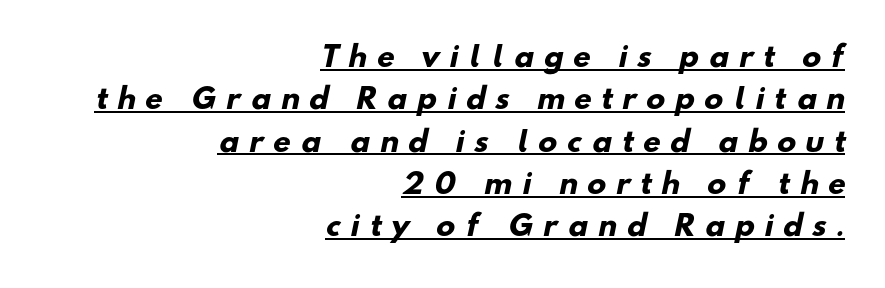
{"serif": "no", "bold": "yes", "weight": "heavy", "width": "normal", "stroke_contrast": "low", "x_height": "small", "monospaced": "no", "underline": "yes", "align": "right", "line_spacing": "normal", "line_spacing_ratio": 1.51, "letter_spacing": "wide", "letter_spacing_em": 0.36, "glyph_px": 28}
